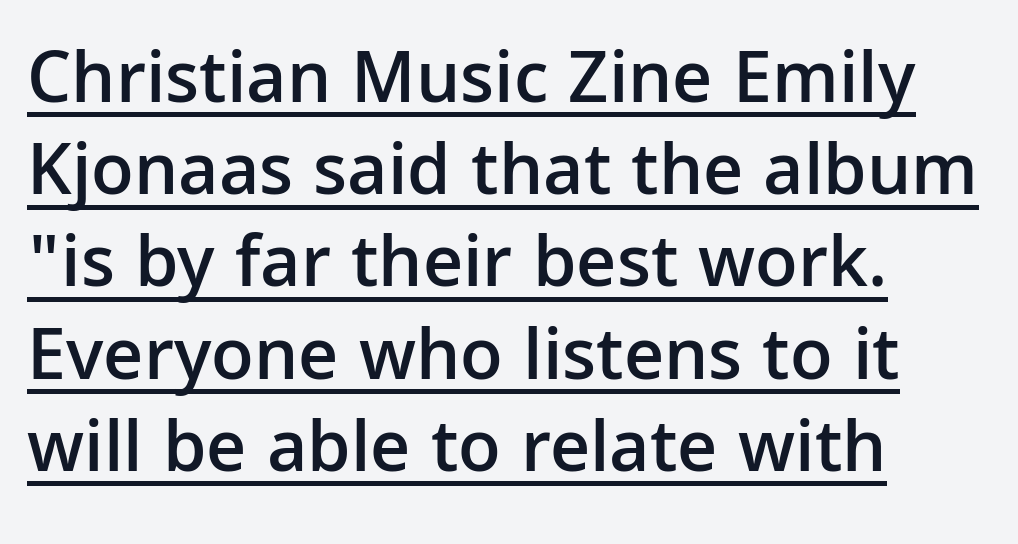
The image shows 75 px semibold sans-serif type, upright; set left-aligned, line spacing 1.23x, normal letter spacing, underlined; low stroke contrast and a medium x-height.
